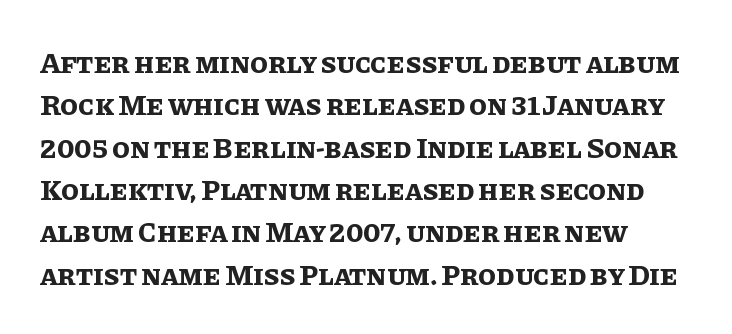
{"italic": "no", "bold": "yes", "weight": "bold", "width": "normal", "stroke_contrast": "low", "x_height": "large", "monospaced": "no", "underline": "no", "line_spacing": "normal", "line_spacing_ratio": 1.46, "letter_spacing": "normal", "letter_spacing_em": 0.0, "glyph_px": 29}
